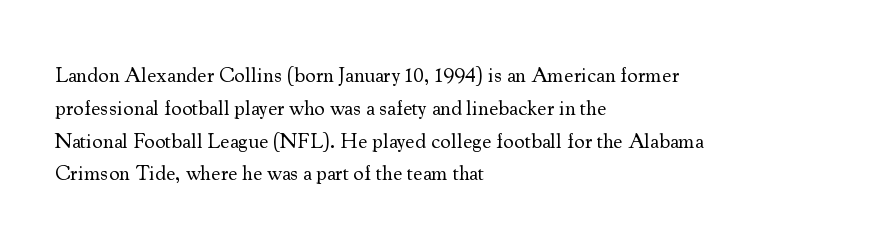
{"italic": "no", "bold": "no", "underline": "no", "align": "left", "line_spacing": "normal", "line_spacing_ratio": 1.56, "letter_spacing": "normal", "letter_spacing_em": 0.0, "glyph_px": 21}
